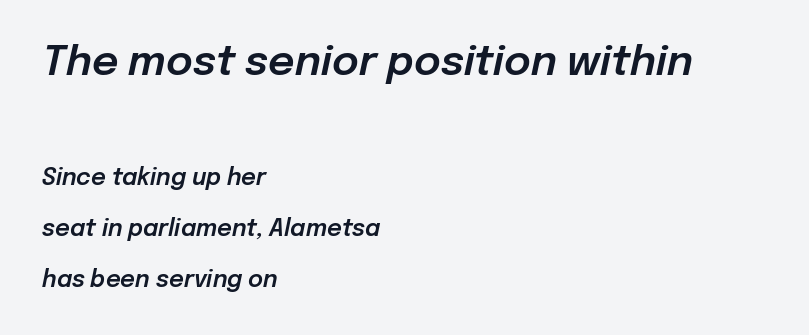
Q: Is the text italic (slanted)? A: Yes, it leans right by about 12 degrees.
Q: Is the text underlined? A: No.
Q: How is the paragraph aligned? A: Left-aligned.
Q: Is the spacing between letters normal or unusually wide? A: Normal.
Q: Is the spacing between lines tight, normal or loose? A: Loose.
Q: Which block of text is set in a larger size, the first (top) or the second (bottom)? A: The first (top) one.
Q: Width (condensed, normal, or wide)? A: Normal.
Q: Stroke contrast? A: Low.
Q: x-height? A: Medium.
Q: Monospaced? A: No.
